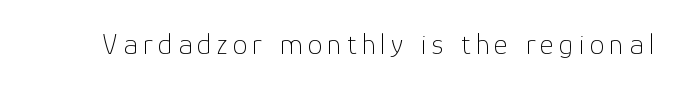
Q: Is the text bold? A: No.
Q: Is the text italic (slanted)? A: No, it is upright.
Q: Is the typeface a serif or a sans-serif typeface? A: Sans-serif.
Q: Is the text underlined? A: No.
Q: Width (condensed, normal, or wide)? A: Normal.
Q: Stroke contrast? A: Low.
Q: x-height? A: Medium.
Q: Monospaced? A: No.
